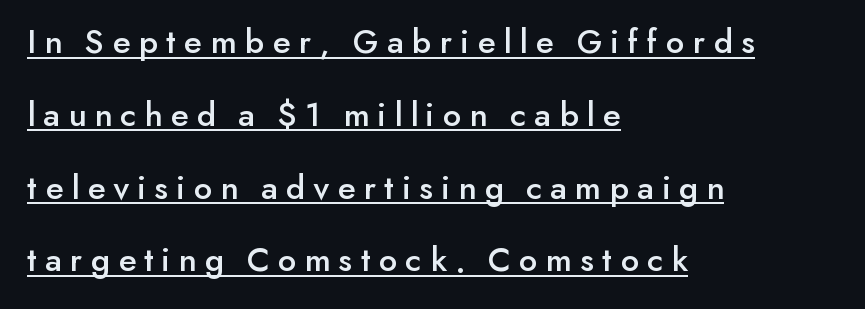
{"serif": "no", "italic": "no", "width": "normal", "stroke_contrast": "low", "x_height": "small", "monospaced": "no", "underline": "yes", "align": "left", "line_spacing": "loose", "line_spacing_ratio": 2.08, "letter_spacing": "wide", "letter_spacing_em": 0.24, "glyph_px": 35}
